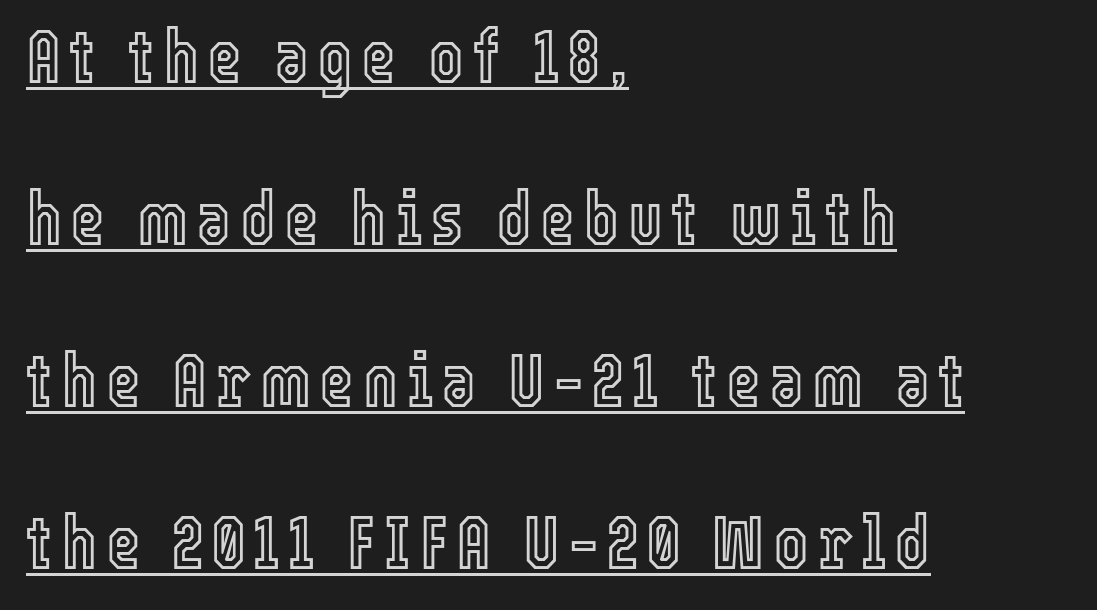
{"italic": "no", "width": "condensed", "x_height": "medium", "monospaced": "no", "underline": "yes", "align": "left", "line_spacing": "loose", "line_spacing_ratio": 2.16, "glyph_px": 75}
